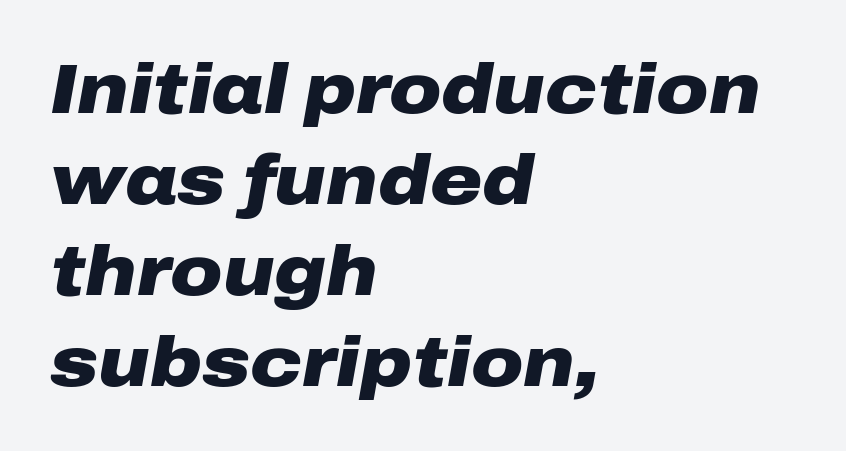
{"italic": "yes", "lean": "right", "slant_degrees": 10, "bold": "yes", "weight": "heavy", "width": "wide", "stroke_contrast": "low", "x_height": "medium", "monospaced": "no", "underline": "no", "align": "left", "line_spacing": "normal", "line_spacing_ratio": 1.28, "letter_spacing": "normal", "letter_spacing_em": 0.0, "glyph_px": 71}
